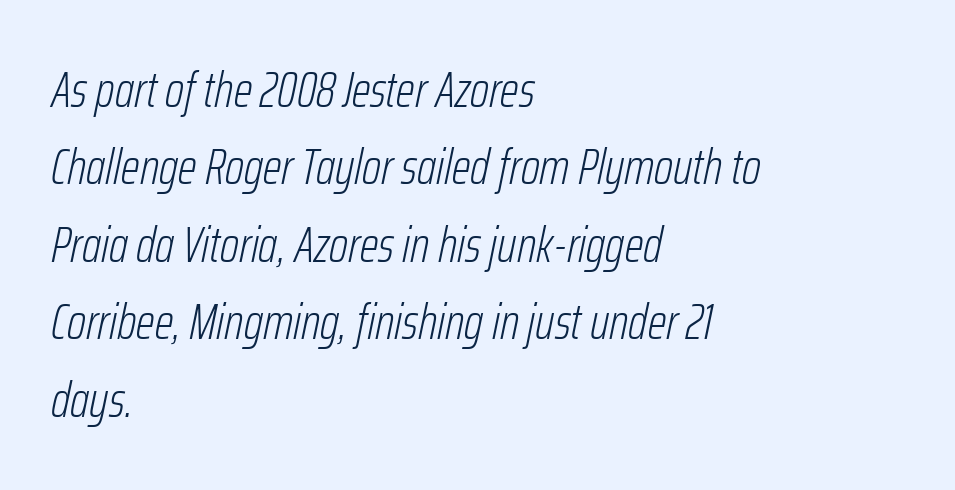
{"italic": "yes", "lean": "right", "slant_degrees": 12, "bold": "no", "weight": "light", "width": "condensed", "stroke_contrast": "low", "x_height": "medium", "monospaced": "no", "underline": "no", "align": "left", "line_spacing": "normal", "line_spacing_ratio": 1.58, "letter_spacing": "normal", "letter_spacing_em": 0.0, "glyph_px": 49}
